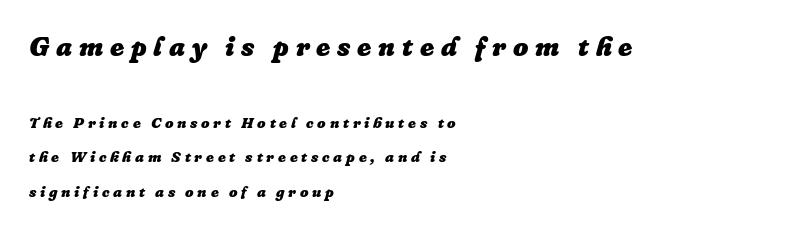
{"italic": "yes", "lean": "right", "slant_degrees": 16, "bold": "yes", "underline": "no", "align": "left", "line_spacing": "loose", "line_spacing_ratio": 2.3, "letter_spacing": "wide", "letter_spacing_em": 0.25, "larger_block": "first", "size_ratio": 1.8, "glyph_px": 27}
